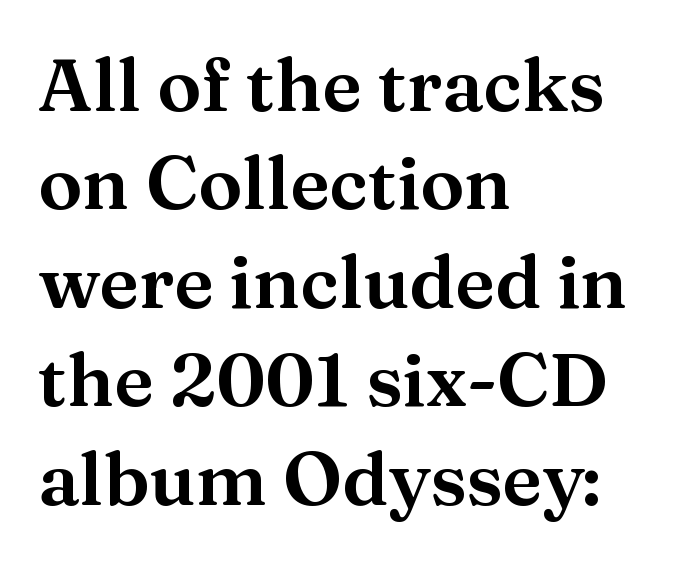
Check under the words: just untouched page. One-word summary of the alignment: left. Nope, not italic — everything's standing straight. Here the designer chose a conventional face with non-uniform glyph widths. Serif or sans? Serif — the stroke terminals have little feet. Each new line begins a customary step beneath the previous one.
